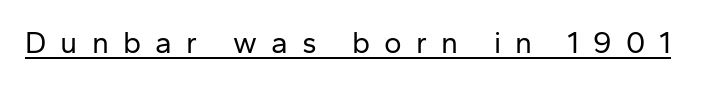
The image shows 30 px regular-weight sans-serif type, upright; set unusually wide letter spacing (+0.47 em), underlined; low stroke contrast and a medium x-height.
